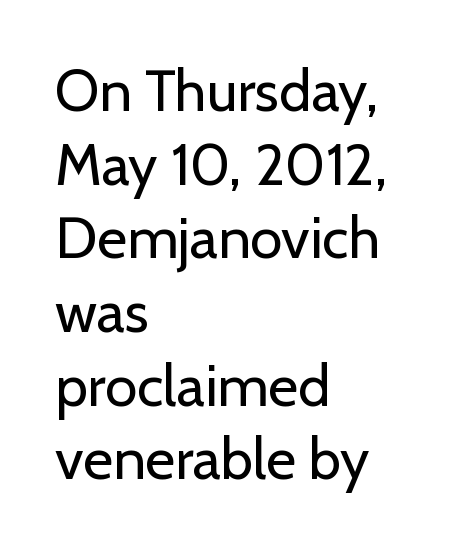
In CSS terms this would be text-align: left. Each letter's strokes conclude bluntly, with no projecting serifs. Summary of weight: not heavy and not bold. Only glyphs here, with clear space below each row.
